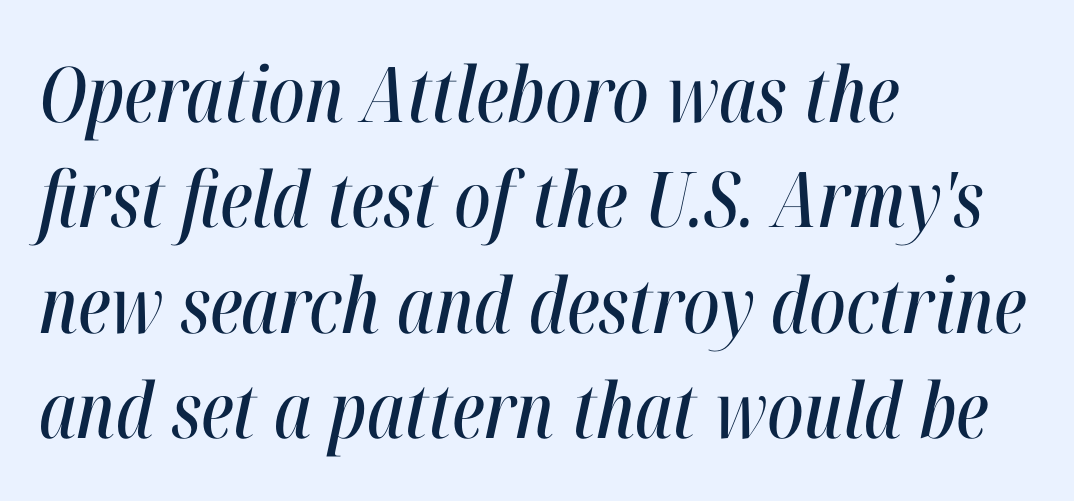
{"italic": "yes", "lean": "right", "slant_degrees": 12, "width": "condensed", "stroke_contrast": "high", "x_height": "medium", "monospaced": "no", "underline": "no", "align": "left", "line_spacing": "normal", "line_spacing_ratio": 1.37, "letter_spacing": "normal", "letter_spacing_em": 0.0, "glyph_px": 77}
